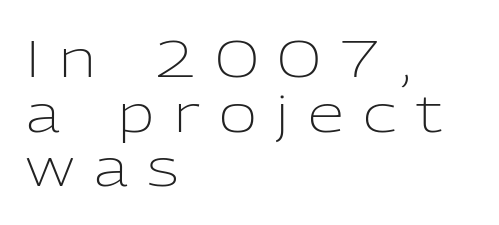
Q: Is the text bold? A: No.
Q: Is the text italic (slanted)? A: No, it is upright.
Q: Is the typeface a serif or a sans-serif typeface? A: Sans-serif.
Q: Is the text underlined? A: No.
Q: How is the paragraph aligned? A: Left-aligned.
Q: Is the spacing between letters normal or unusually wide? A: Unusually wide.
Q: Is the spacing between lines tight, normal or loose? A: Tight.
Q: Width (condensed, normal, or wide)? A: Normal.
Q: Stroke contrast? A: Low.
Q: x-height? A: Medium.
Q: Monospaced? A: No.
